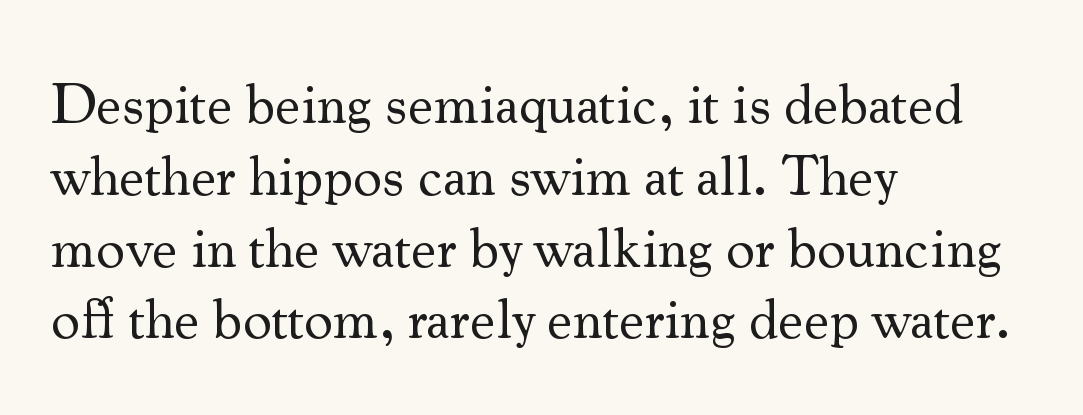
Q: Is the text bold? A: No.
Q: Is the text italic (slanted)? A: No, it is upright.
Q: Is the typeface a serif or a sans-serif typeface? A: Serif.
Q: Is the text underlined? A: No.
Q: How is the paragraph aligned? A: Left-aligned.
Q: Is the spacing between letters normal or unusually wide? A: Normal.
Q: Is the spacing between lines tight, normal or loose? A: Normal.
Q: Width (condensed, normal, or wide)? A: Normal.
Q: Stroke contrast? A: Medium.
Q: x-height? A: Small.
Q: Monospaced? A: No.
